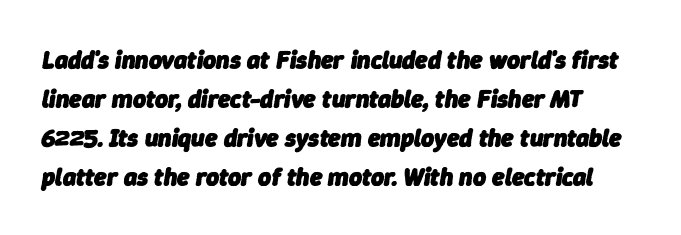
{"italic": "yes", "lean": "right", "slant_degrees": 9, "bold": "yes", "underline": "no", "line_spacing": "normal", "line_spacing_ratio": 1.56, "letter_spacing": "normal", "letter_spacing_em": 0.0, "glyph_px": 25}
